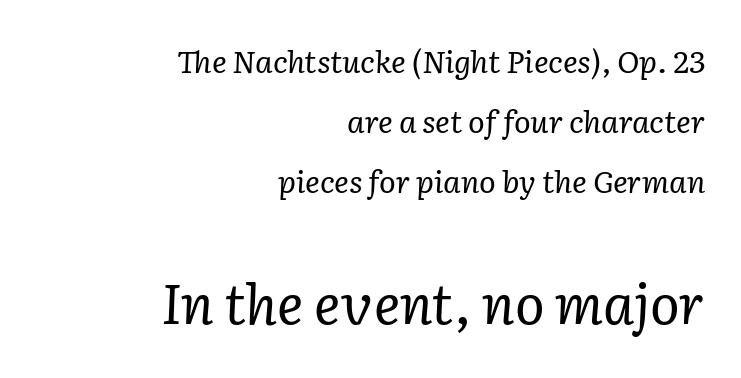
The image shows 55 px regular-weight serif type, italic (leaning right); set right-aligned, loose line spacing (1.93x), normal letter spacing, not underlined; the second (bottom) block is 1.77x larger; low stroke contrast and a medium x-height.
